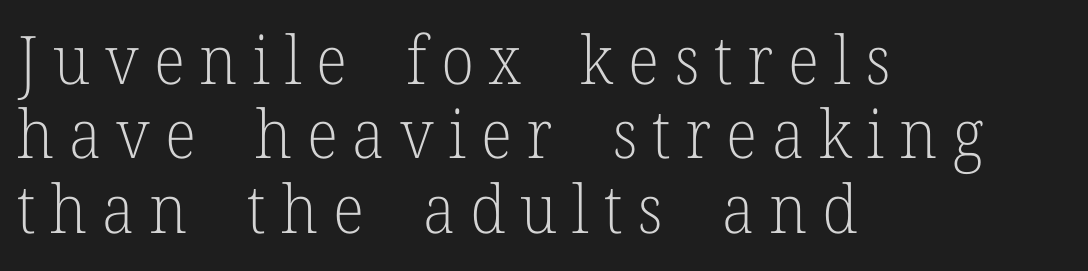
{"serif": "yes", "italic": "no", "bold": "no", "weight": "light", "width": "normal", "stroke_contrast": "low", "x_height": "medium", "monospaced": "no", "underline": "no", "align": "left", "line_spacing": "tight", "line_spacing_ratio": 1.11, "letter_spacing": "wide", "letter_spacing_em": 0.22, "glyph_px": 67}
